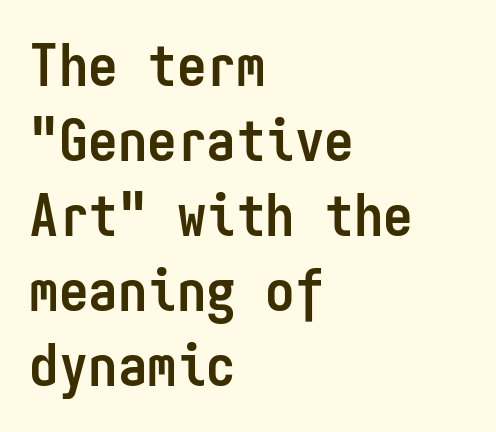
Plenty of ink on the page — the face is bold. A normal amount of white space separates one row of letters from the next. Does the lettering tilt? It doesn't — this is upright. This sample has the even, mechanical cadence of fixed-width lettering.
